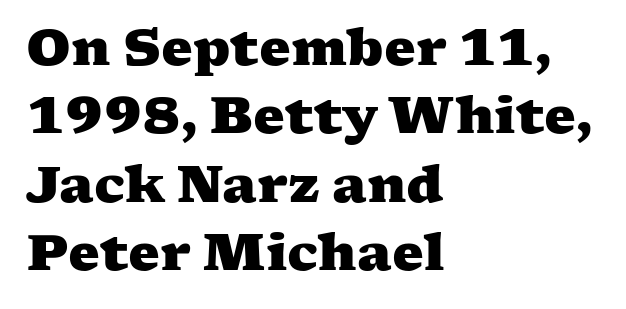
The passage shown stacks its lines at a standard gap. Teacher's note: observe the even left margin — that is flush-left alignment. Each letter keeps its own natural width here, so spacing adapts to shape. Each row of text sits above clean, open space. Nobody touched the tracking dial on this one.
